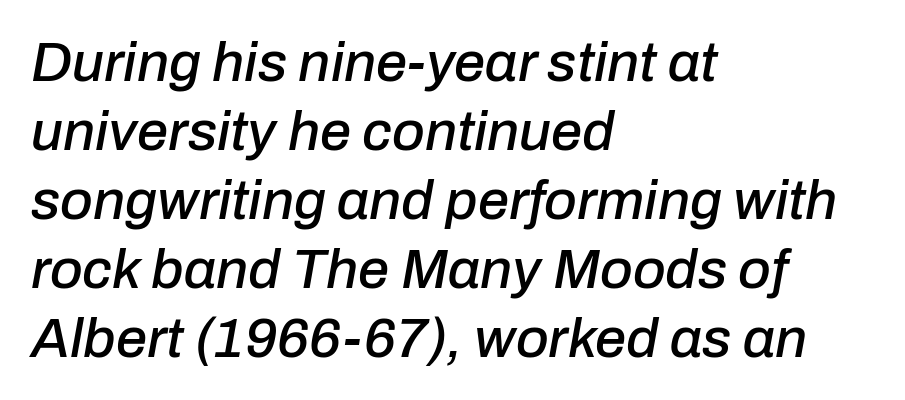
{"italic": "yes", "lean": "right", "slant_degrees": 10, "width": "normal", "stroke_contrast": "low", "x_height": "medium", "monospaced": "no", "underline": "no", "align": "left", "line_spacing_ratio": 1.23, "letter_spacing": "normal", "letter_spacing_em": 0.0, "glyph_px": 56}
